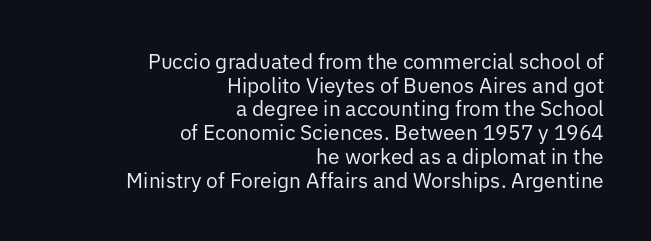
The image shows 21 px text type, upright; set right-aligned, tight line spacing (1.13x), normal letter spacing, not underlined.
